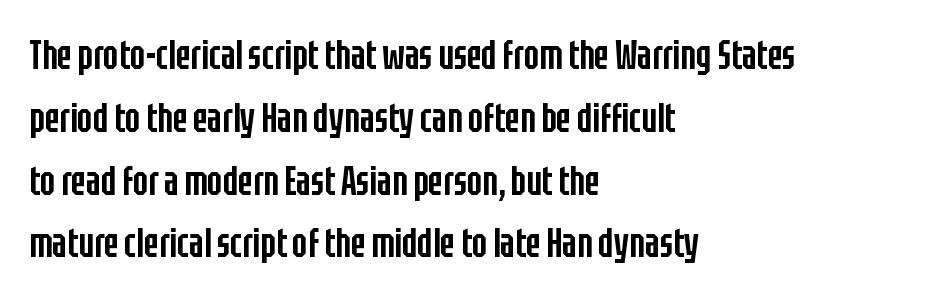
Q: Is the text bold? A: Semi-bold.
Q: Is the text italic (slanted)? A: No, it is upright.
Q: Is the typeface a serif or a sans-serif typeface? A: Sans-serif.
Q: Is the text underlined? A: No.
Q: How is the paragraph aligned? A: Left-aligned.
Q: Is the spacing between letters normal or unusually wide? A: Normal.
Q: Is the spacing between lines tight, normal or loose? A: Normal.
Q: Width (condensed, normal, or wide)? A: Condensed.
Q: Stroke contrast? A: Low.
Q: x-height? A: Large.
Q: Monospaced? A: No.
